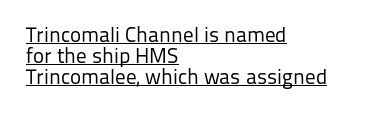
Letters have the restrained weight of plain body copy at most. The rag falls on the right side of this text block. When letters stand straight like this, we call the style roman or upright. This sample trades vertical openness for compactness between lines.
